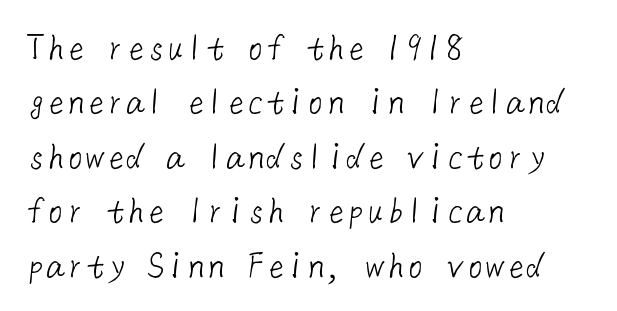
Nothing unusual about the tracking: characters are spaced as the font intends. Does the copy run flush right? No — it runs flush left. Descenders are the only things crossing below the line. Summary of vertical rhythm: regular, with standard interline spacing. The font sits on the lighter half of the weight spectrum, regular included.
